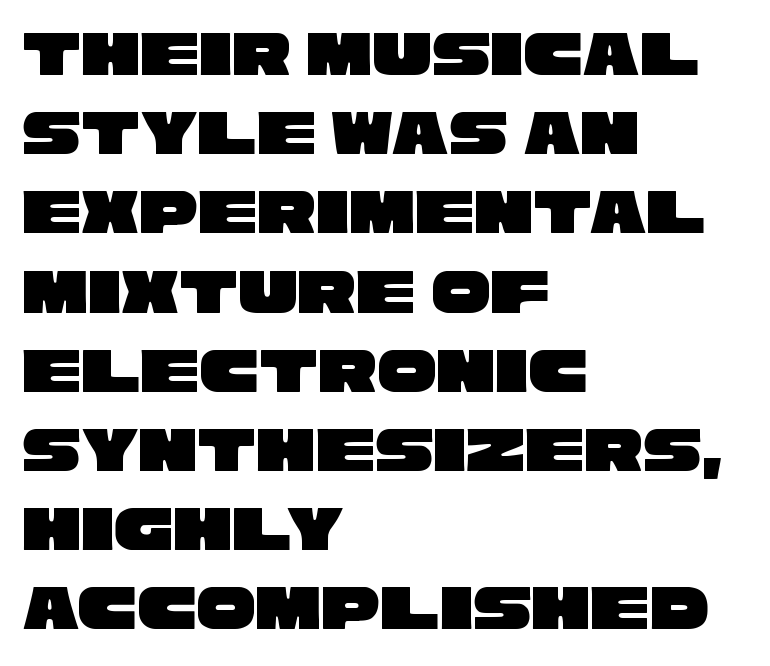
Horizontally, the lines are justified to the leading edge only. Looks like regular typesetting: each glyph gets only the width it needs. You can tell from the bare stems that sans-serif type was used. A bare baseline throughout the passage. No extra tracking has been applied to these lines.
